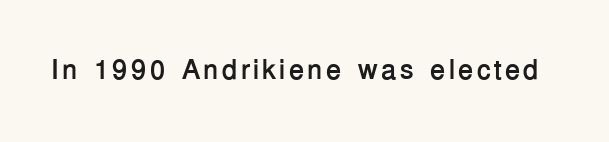
Q: Is the text bold? A: Yes.
Q: Is the text italic (slanted)? A: No, it is upright.
Q: Is the typeface a serif or a sans-serif typeface? A: Sans-serif.
Q: Is the text underlined? A: No.
Q: Width (condensed, normal, or wide)? A: Normal.
Q: Stroke contrast? A: Low.
Q: x-height? A: Medium.
Q: Monospaced? A: No.
